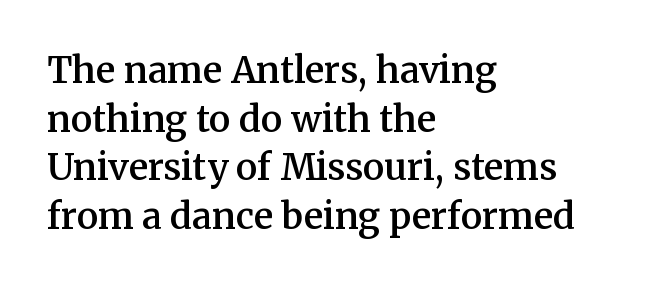
The image shows 36 px semibold serif type, upright; set left-aligned, normal line spacing (1.35x), normal letter spacing, not underlined; medium stroke contrast and a medium x-height.
